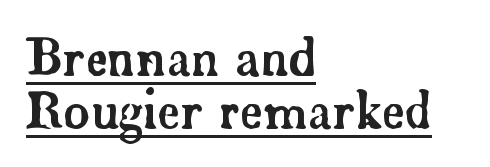
Think of a printed novel: that variable character pitch is what you see here. The passage shown has conventional tracking throughout. Every stem runs plumb, perpendicular to the baseline. These lines are set flush left with a ragged right edge. Yep, those are serifs on the letters. Emphasis is given by a line drawn under the lettering.
